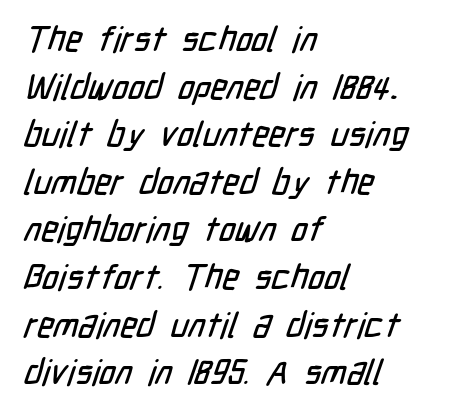
The image shows 35 px condensed sans-serif type; set left-aligned, normal line spacing (1.36x), normal letter spacing, not underlined; low stroke contrast and a medium x-height.
